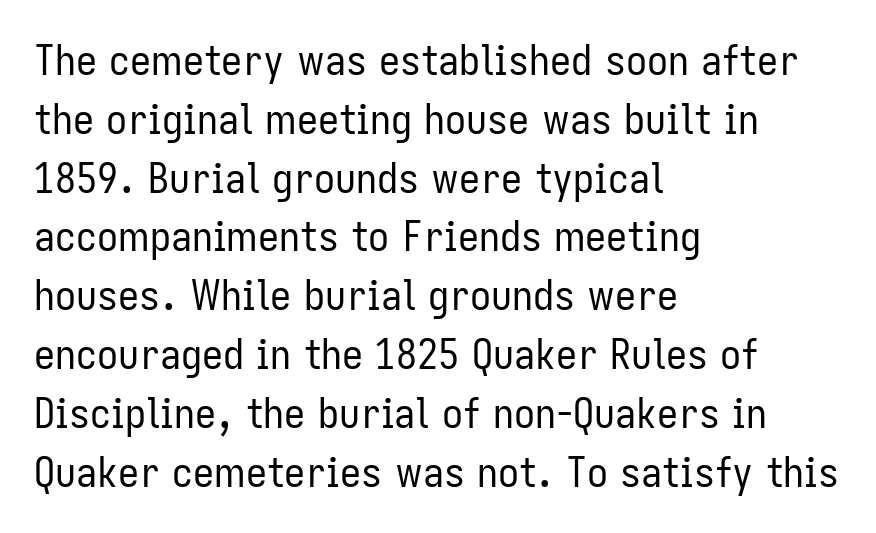
{"serif": "no", "italic": "no", "bold": "no", "weight": "regular", "width": "condensed", "stroke_contrast": "low", "x_height": "medium", "monospaced": "no", "underline": "no", "align": "left", "line_spacing": "normal", "line_spacing_ratio": 1.4, "letter_spacing": "normal", "letter_spacing_em": 0.0, "glyph_px": 42}
